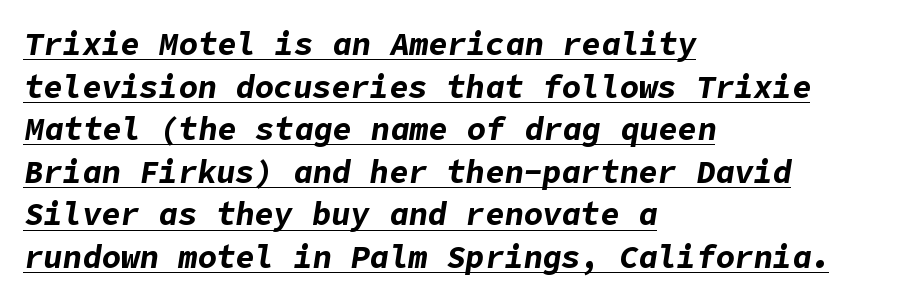
Q: Is the text bold? A: Yes.
Q: Is the text italic (slanted)? A: Yes, it leans right by about 9 degrees.
Q: Is the text underlined? A: Yes.
Q: How is the paragraph aligned? A: Left-aligned.
Q: Is the spacing between letters normal or unusually wide? A: Normal.
Q: Is the spacing between lines tight, normal or loose? A: Normal.
Q: Width (condensed, normal, or wide)? A: Normal.
Q: Stroke contrast? A: Low.
Q: x-height? A: Medium.
